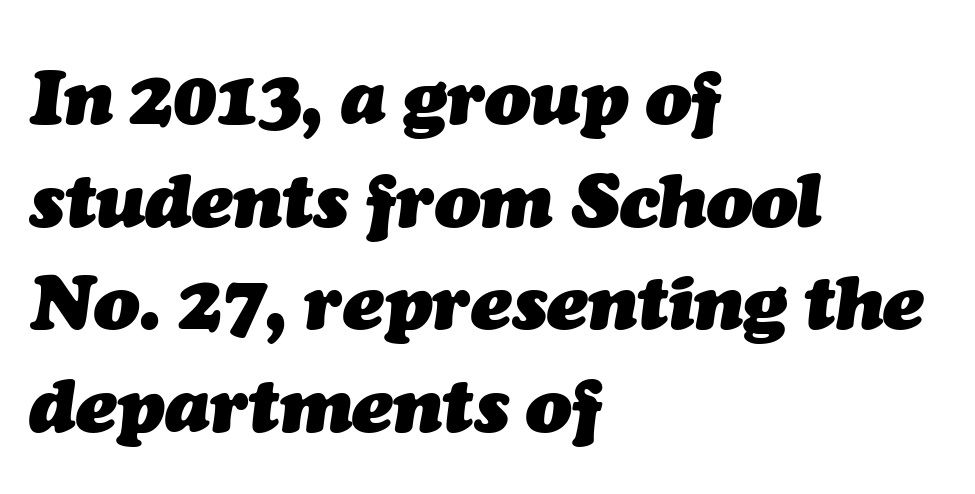
Q: Is the text bold? A: Yes.
Q: Is the text italic (slanted)? A: Yes, it leans right by about 7 degrees.
Q: Is the text underlined? A: No.
Q: How is the paragraph aligned? A: Left-aligned.
Q: Is the spacing between letters normal or unusually wide? A: Normal.
Q: Is the spacing between lines tight, normal or loose? A: Normal.
Q: Width (condensed, normal, or wide)? A: Normal.
Q: Stroke contrast? A: Medium.
Q: x-height? A: Medium.
Q: Monospaced? A: No.
